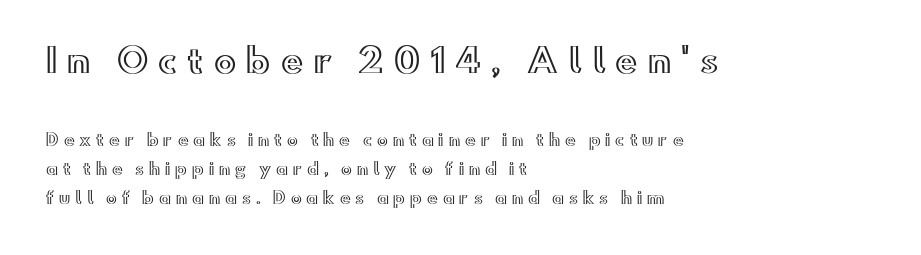
The image shows 33 px wide type, upright; set left-aligned, line spacing 1.83x, unusually wide letter spacing (+0.31 em), not underlined; the first (top) block is 2.06x larger; a small x-height.
